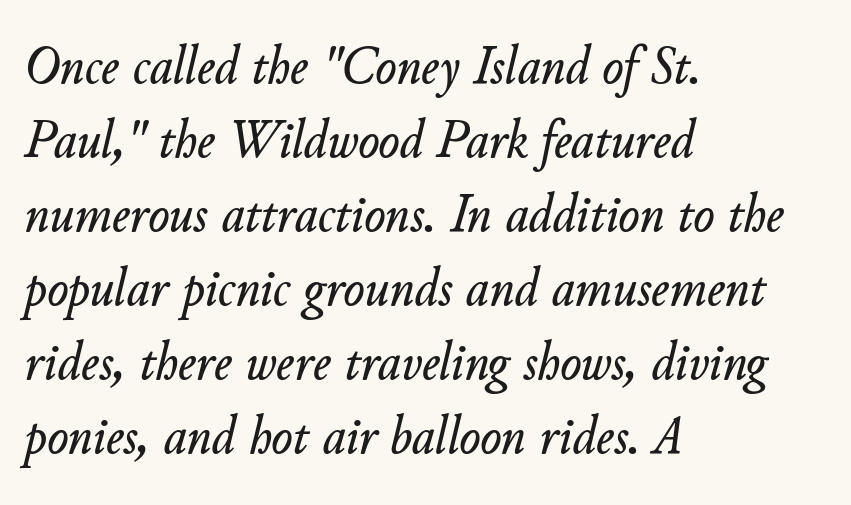
Q: Is the text italic (slanted)? A: Yes, it leans right by about 11 degrees.
Q: Is the text underlined? A: No.
Q: How is the paragraph aligned? A: Left-aligned.
Q: Is the spacing between letters normal or unusually wide? A: Normal.
Q: Is the spacing between lines tight, normal or loose? A: Normal.
Q: Width (condensed, normal, or wide)? A: Normal.
Q: Stroke contrast? A: Low.
Q: x-height? A: Small.
Q: Monospaced? A: No.
